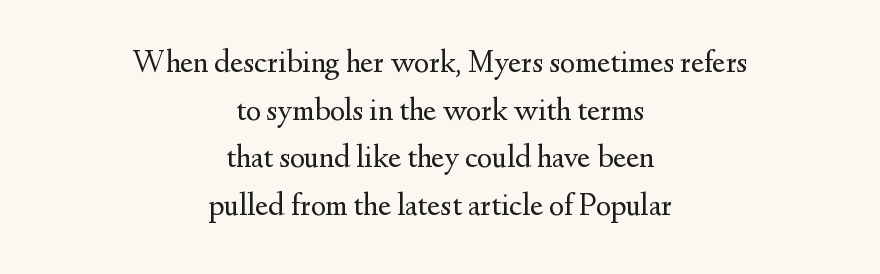
The passage shown is not underscored anywhere. In terms of letterform style, serifs are clearly present. If you measured baseline to baseline, you'd find a middling distance. Students, note that the glyphs here touch the page at normal intervals. Proportional: the letters do not fall into vertical columns. Italic: no, the glyphs are upright roman.
